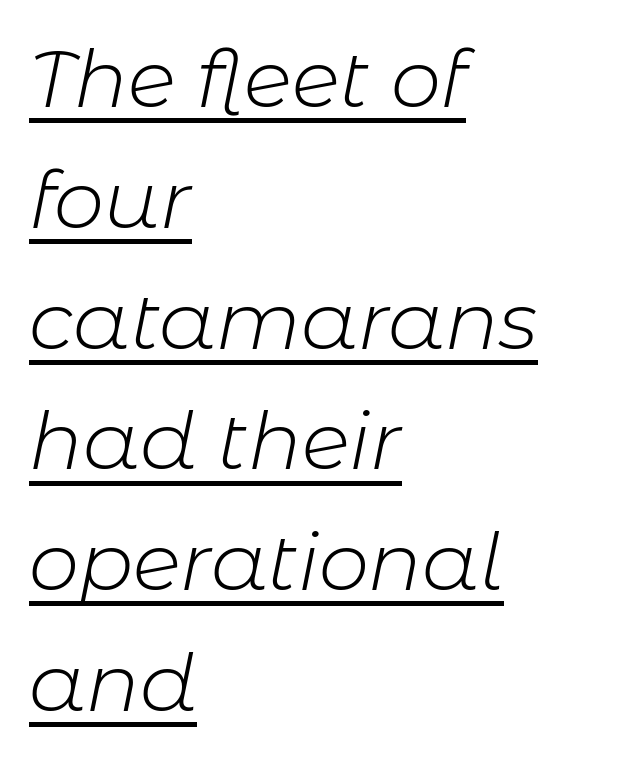
Bold? No — there's no thickening of the strokes. Notice how the stems are inclined rather than vertical — that's the hallmark of italics. Vertically, the passage feels balanced, rows spaced as you'd expect. The rendering uses natural spacing where letterforms have individual widths. Glyph-to-glyph distance matches everyday printed text.
